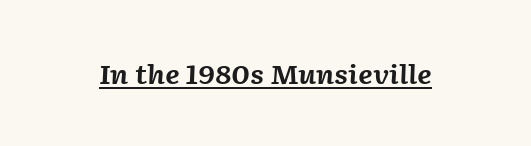
Q: Is the text bold? A: Yes.
Q: Is the text italic (slanted)? A: Yes, it leans right by about 2 degrees.
Q: Is the text underlined? A: Yes.
Q: Is the spacing between letters normal or unusually wide? A: Normal.
